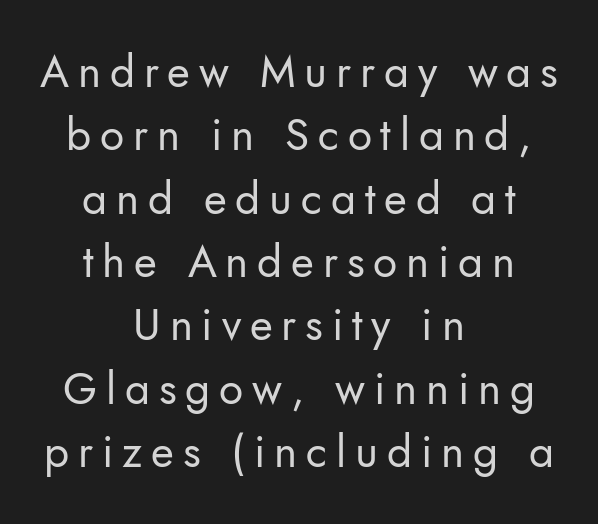
Notice how descenders clear the ascenders below comfortably — that's standard leading. Spacing between characters has been opened up far beyond the box default. Stems here are at most as thick as an everyday book face. Rendered with straight, roman letterforms.
